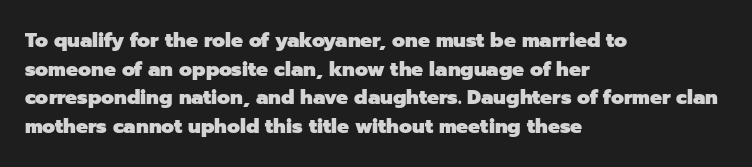
The image shows 20 px bold type, upright; set left-aligned, normal line spacing (1.43x), normal letter spacing, not underlined.
